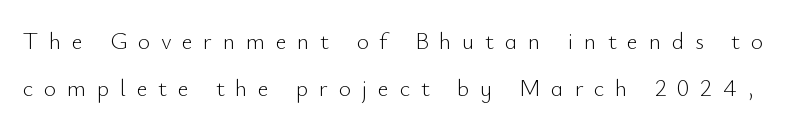
Q: Is the text bold? A: No.
Q: Is the text italic (slanted)? A: No, it is upright.
Q: Is the text underlined? A: No.
Q: Is the spacing between letters normal or unusually wide? A: Unusually wide.
Q: Is the spacing between lines tight, normal or loose? A: Loose.
